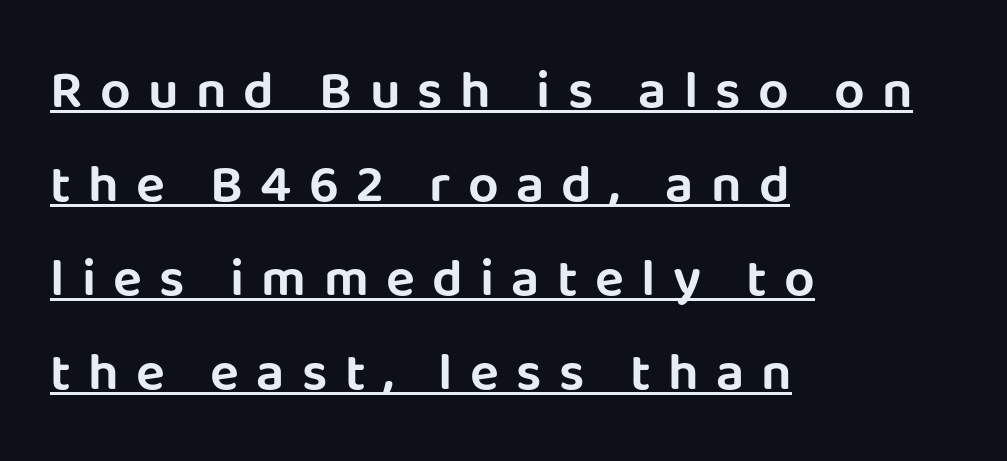
{"serif": "no", "italic": "no", "width": "normal", "stroke_contrast": "low", "x_height": "large", "monospaced": "no", "underline": "yes", "align": "left", "line_spacing_ratio": 1.74, "letter_spacing": "wide", "letter_spacing_em": 0.32, "glyph_px": 54}
